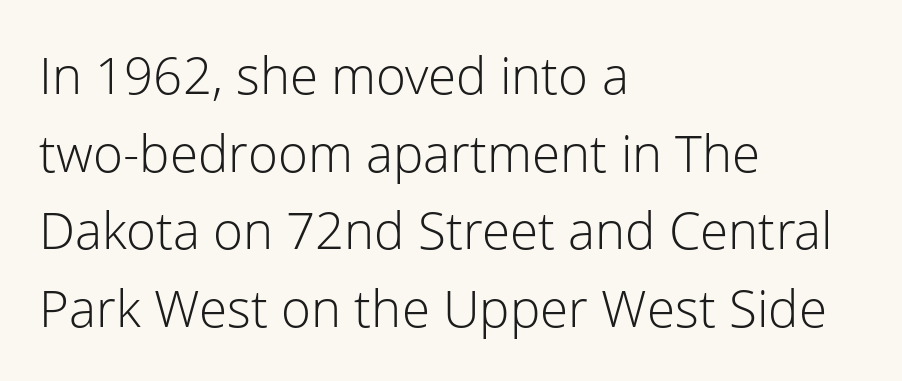
Q: Is the text bold? A: No.
Q: Is the text italic (slanted)? A: No, it is upright.
Q: Is the typeface a serif or a sans-serif typeface? A: Sans-serif.
Q: Is the text underlined? A: No.
Q: How is the paragraph aligned? A: Left-aligned.
Q: Is the spacing between letters normal or unusually wide? A: Normal.
Q: Is the spacing between lines tight, normal or loose? A: Normal.
Q: Width (condensed, normal, or wide)? A: Normal.
Q: Stroke contrast? A: Low.
Q: x-height? A: Medium.
Q: Monospaced? A: No.
